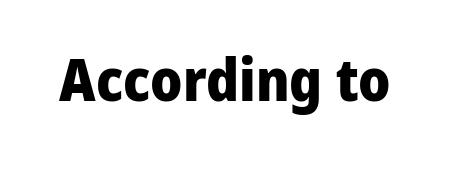
The image shows 59 px heavy sans-serif type, upright; set normal letter spacing, not underlined; low stroke contrast and a medium x-height.
